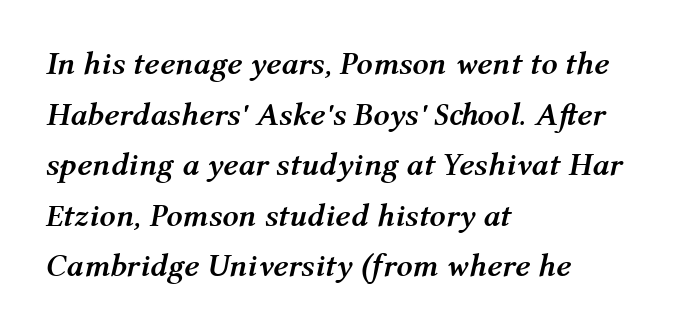
Q: Is the text bold? A: Yes.
Q: Is the text italic (slanted)? A: Yes, it leans right by about 12 degrees.
Q: Is the text underlined? A: No.
Q: How is the paragraph aligned? A: Left-aligned.
Q: Is the spacing between letters normal or unusually wide? A: Normal.
Q: Is the spacing between lines tight, normal or loose? A: Normal.
Q: Width (condensed, normal, or wide)? A: Normal.
Q: Stroke contrast? A: Medium.
Q: x-height? A: Medium.
Q: Monospaced? A: No.
